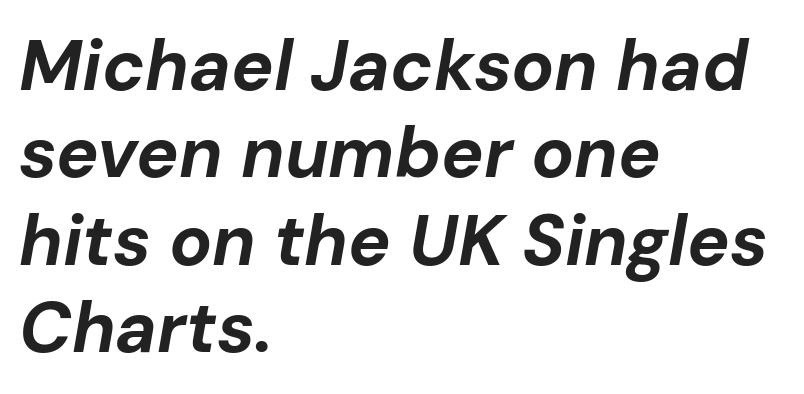
{"italic": "yes", "lean": "right", "slant_degrees": 10, "bold": "yes", "weight": "bold", "width": "normal", "stroke_contrast": "low", "x_height": "medium", "monospaced": "no", "underline": "no", "align": "left", "line_spacing_ratio": 1.23, "letter_spacing": "normal", "letter_spacing_em": 0.0, "glyph_px": 71}
